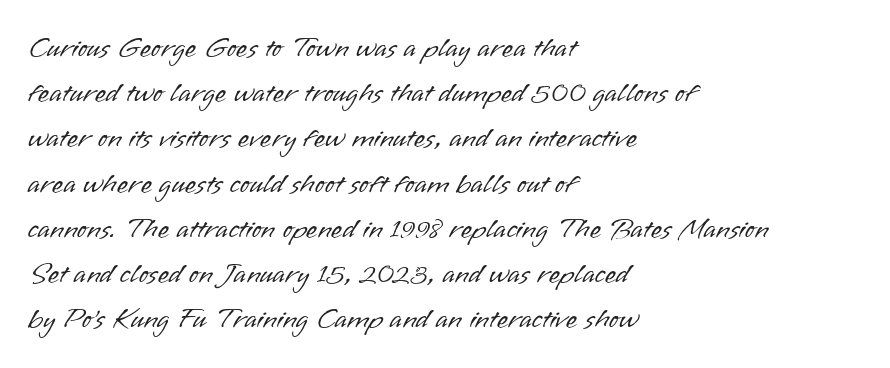
A sans-serif font was chosen for this passage. Check the space under the baseline: it is left empty. Inter-character spacing is left at the font's built-in metrics. Is this a fixed-width face? No — the glyphs have proportional, varying widths.
